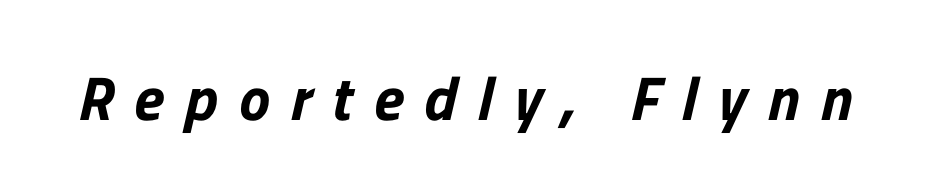
The image shows 62 px sans-serif type; set unusually wide letter spacing (+0.34 em), not underlined; low stroke contrast and a medium x-height.
